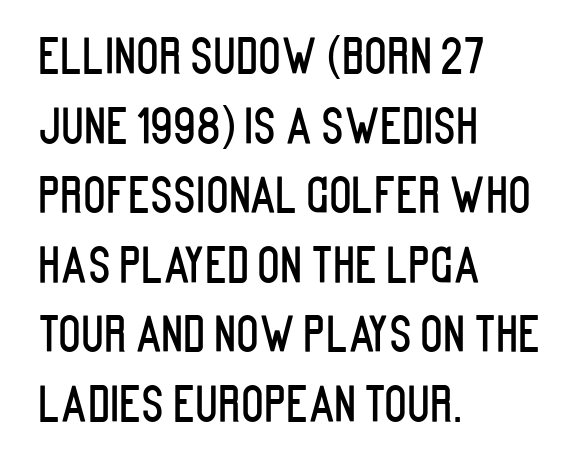
These lines are rendered in a variable-pitch font. Every stem runs plumb, perpendicular to the baseline. The line texture is even and compact thanks to regular tracking. Horizontal bands of white between lines are of average thickness. The ragged edge is on the right, which tells us the setting is flush left.
